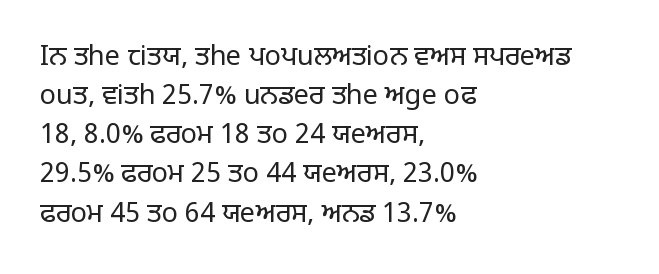
Default kerning and tracking; the words read as compact shapes. No heavy texture on the line: the type isn't bold. A roman cut, with each character standing at attention. Notice how the passage keeps a crisp vertical edge on the left only. Bare-footed words on every line.
